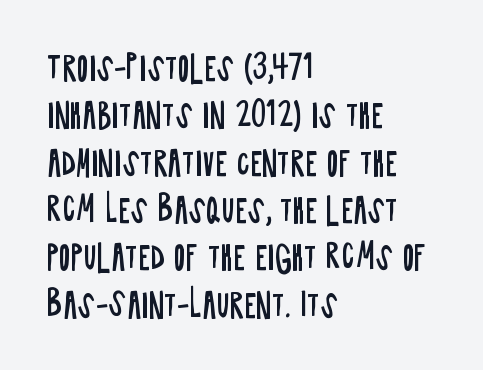
Q: Is the text bold? A: No.
Q: Is the text italic (slanted)? A: No, it is upright.
Q: Is the typeface a serif or a sans-serif typeface? A: Sans-serif.
Q: Is the text underlined? A: No.
Q: How is the paragraph aligned? A: Left-aligned.
Q: Is the spacing between letters normal or unusually wide? A: Normal.
Q: Is the spacing between lines tight, normal or loose? A: Normal.
Q: Width (condensed, normal, or wide)? A: Condensed.
Q: Stroke contrast? A: Low.
Q: x-height? A: Large.
Q: Monospaced? A: No.
